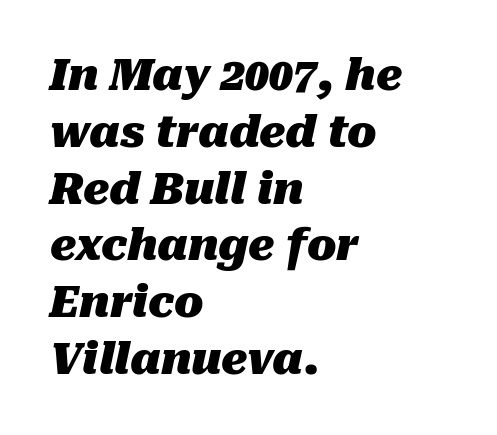
Q: Is the text bold? A: Yes.
Q: Is the text italic (slanted)? A: Yes, it leans right by about 10 degrees.
Q: Is the text underlined? A: No.
Q: How is the paragraph aligned? A: Left-aligned.
Q: Is the spacing between letters normal or unusually wide? A: Normal.
Q: Is the spacing between lines tight, normal or loose? A: Normal.
Q: Width (condensed, normal, or wide)? A: Normal.
Q: Stroke contrast? A: Medium.
Q: x-height? A: Medium.
Q: Monospaced? A: No.
